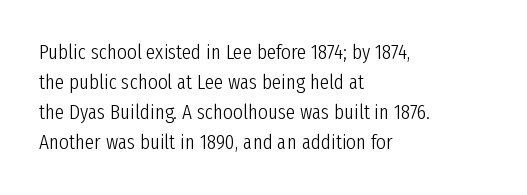
Compared with typical body copy, the letter spacing here is the same. The text block is weighted toward the left margin, trailing off unevenly rightward. The foot of each line stays bare and open. Evenly set lines give the paragraph a standard silhouette. Stroke thickness stays within the range of a standard reading face or lighter.
